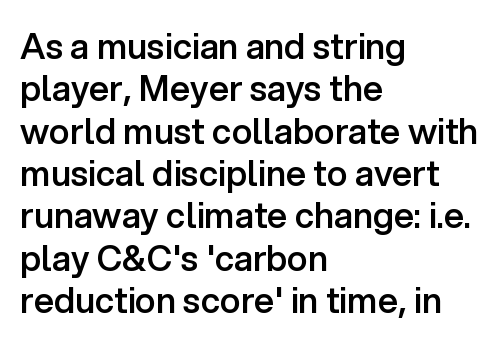
{"serif": "no", "italic": "no", "bold": "semi", "weight": "semibold", "width": "normal", "stroke_contrast": "low", "x_height": "medium", "monospaced": "no", "underline": "no", "align": "left", "line_spacing_ratio": 1.21, "letter_spacing": "normal", "letter_spacing_em": 0.0, "glyph_px": 35}
